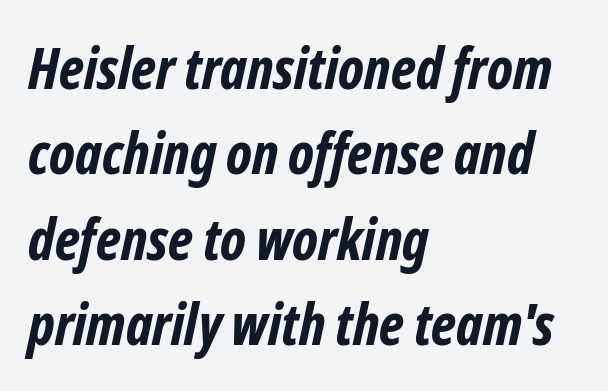
The image shows 57 px bold, condensed sans-serif type; set left-aligned, normal line spacing (1.5x), normal letter spacing, not underlined; low stroke contrast and a medium x-height.
